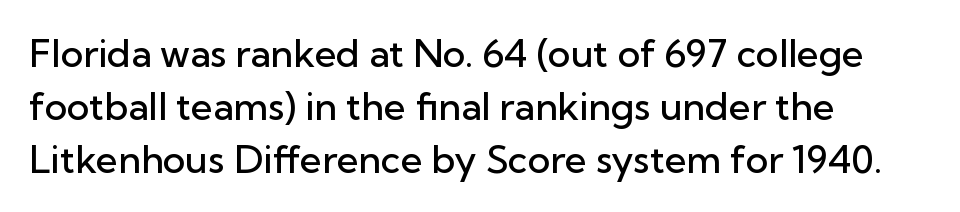
{"serif": "no", "italic": "no", "bold": "semi", "weight": "semibold", "width": "normal", "stroke_contrast": "low", "x_height": "medium", "monospaced": "no", "underline": "no", "align": "left", "line_spacing": "normal", "line_spacing_ratio": 1.39, "letter_spacing": "normal", "letter_spacing_em": 0.0, "glyph_px": 38}
